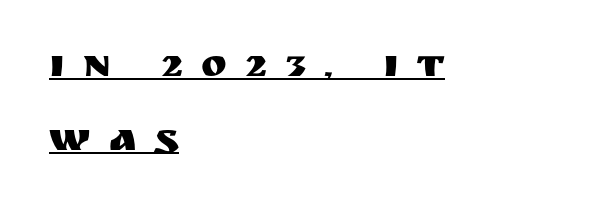
Q: Is the text italic (slanted)? A: No, it is upright.
Q: Is the typeface a serif or a sans-serif typeface? A: Sans-serif.
Q: Is the text underlined? A: Yes.
Q: How is the paragraph aligned? A: Left-aligned.
Q: Is the spacing between letters normal or unusually wide? A: Unusually wide.
Q: Width (condensed, normal, or wide)? A: Normal.
Q: Stroke contrast? A: Medium.
Q: x-height? A: Large.
Q: Monospaced? A: No.
